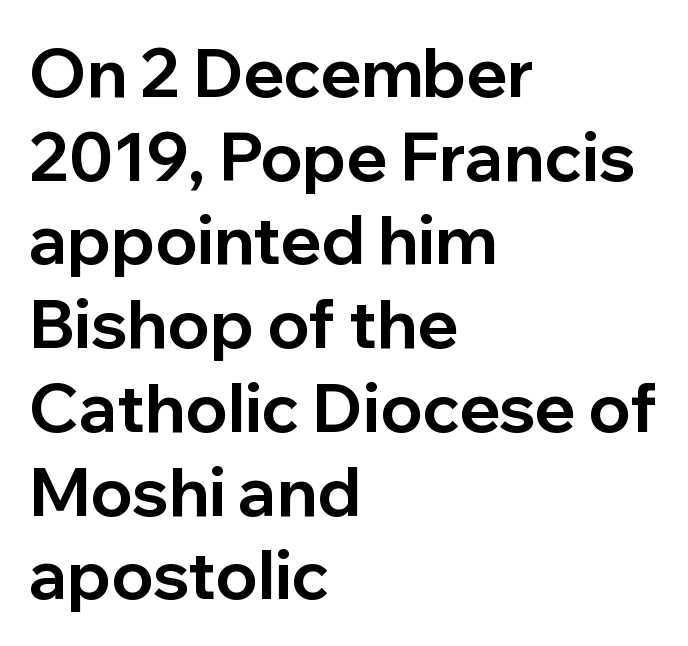
{"serif": "no", "italic": "no", "bold": "yes", "weight": "bold", "width": "normal", "stroke_contrast": "low", "x_height": "medium", "monospaced": "no", "underline": "no", "align": "left", "line_spacing": "normal", "line_spacing_ratio": 1.25, "letter_spacing": "normal", "letter_spacing_em": 0.0, "glyph_px": 67}
